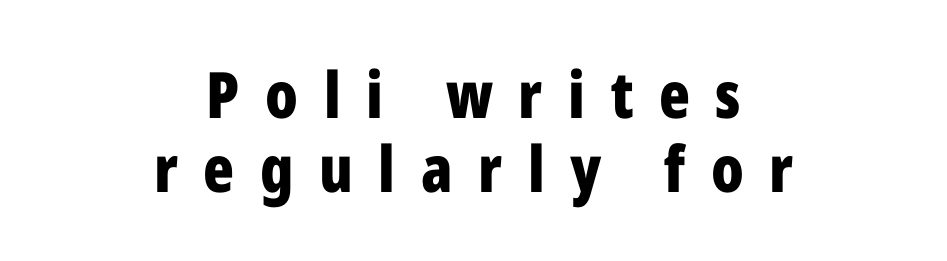
{"serif": "no", "italic": "no", "bold": "yes", "weight": "bold", "width": "condensed", "stroke_contrast": "low", "x_height": "medium", "monospaced": "no", "underline": "no", "align": "center", "line_spacing_ratio": 1.16, "letter_spacing": "wide", "letter_spacing_em": 0.4, "glyph_px": 64}
